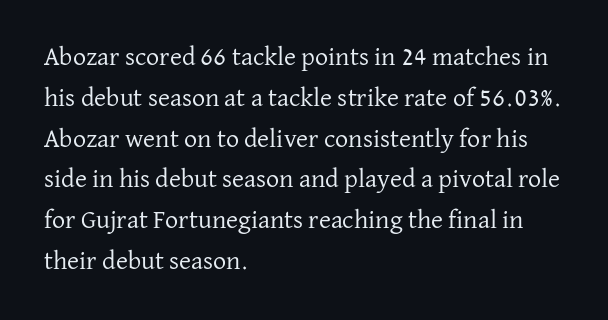
Q: Is the text bold? A: No.
Q: Is the text italic (slanted)? A: No, it is upright.
Q: Is the text underlined? A: No.
Q: How is the paragraph aligned? A: Left-aligned.
Q: Is the spacing between letters normal or unusually wide? A: Normal.
Q: Is the spacing between lines tight, normal or loose? A: Normal.
